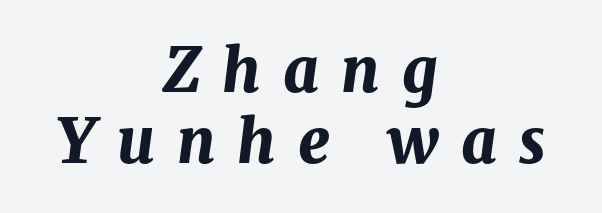
{"italic": "yes", "lean": "right", "slant_degrees": 8, "bold": "yes", "weight": "bold", "width": "normal", "stroke_contrast": "medium", "x_height": "medium", "monospaced": "no", "underline": "no", "align": "center", "line_spacing_ratio": 1.17, "letter_spacing": "wide", "letter_spacing_em": 0.36, "glyph_px": 61}
